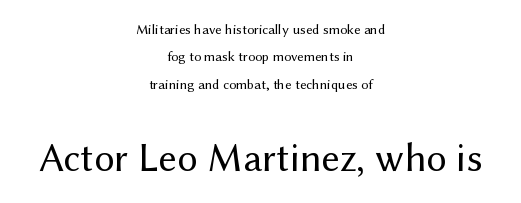
The image shows 40 px regular-weight sans-serif type, upright; set centered, loose line spacing (1.96x), normal letter spacing, not underlined; the second (bottom) block is 2.86x larger; medium stroke contrast and a medium x-height.
